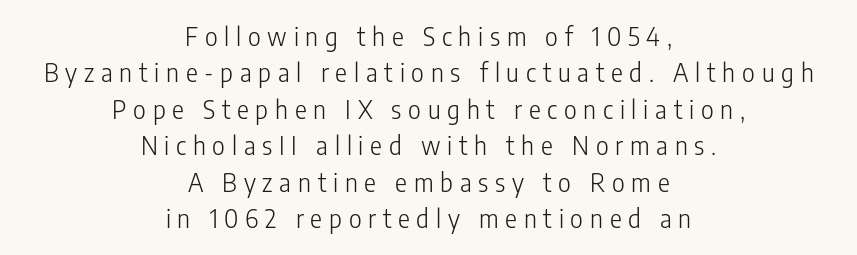
Q: Is the text bold? A: No.
Q: Is the text italic (slanted)? A: No, it is upright.
Q: Is the text underlined? A: No.
Q: How is the paragraph aligned? A: Centered.
Q: Is the spacing between letters normal or unusually wide? A: Unusually wide.
Q: Is the spacing between lines tight, normal or loose? A: Normal.
